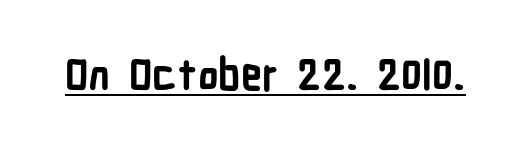
The axis of the letterforms is exactly vertical. What stands out about the letter spacing? Nothing — it is the standard amount. You could not count columns in this text — the font is proportionally spaced. To sum up the face: it is a sans, with no serifs. The specimen includes a rule beneath the text block's lines.
